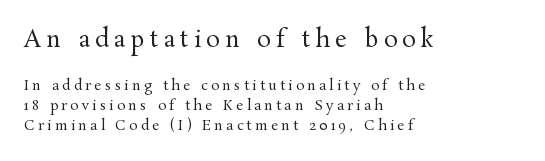
The image shows 23 px text type, upright; set left-aligned, normal line spacing (1.45x), unusually wide letter spacing (+0.23 em), not underlined; the first (top) block is 1.64x larger.
